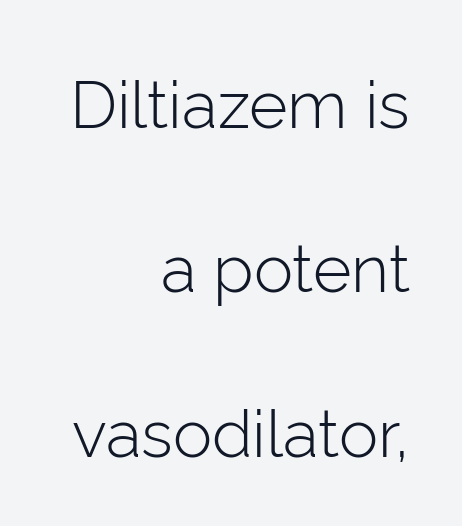
Q: Is the text bold? A: No.
Q: Is the text italic (slanted)? A: No, it is upright.
Q: Is the typeface a serif or a sans-serif typeface? A: Sans-serif.
Q: Is the text underlined? A: No.
Q: How is the paragraph aligned? A: Right-aligned.
Q: Is the spacing between letters normal or unusually wide? A: Normal.
Q: Is the spacing between lines tight, normal or loose? A: Loose.
Q: Width (condensed, normal, or wide)? A: Normal.
Q: Stroke contrast? A: Low.
Q: x-height? A: Medium.
Q: Monospaced? A: No.
